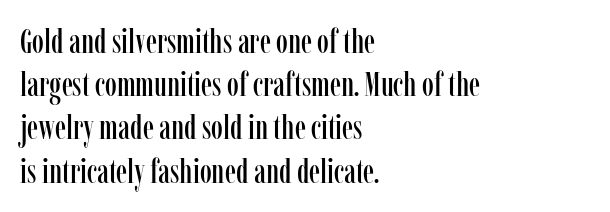
Q: Is the text italic (slanted)? A: No, it is upright.
Q: Is the typeface a serif or a sans-serif typeface? A: Serif.
Q: Is the text underlined? A: No.
Q: How is the paragraph aligned? A: Left-aligned.
Q: Is the spacing between letters normal or unusually wide? A: Normal.
Q: Is the spacing between lines tight, normal or loose? A: Normal.
Q: Width (condensed, normal, or wide)? A: Condensed.
Q: Stroke contrast? A: Low.
Q: x-height? A: Medium.
Q: Monospaced? A: No.
